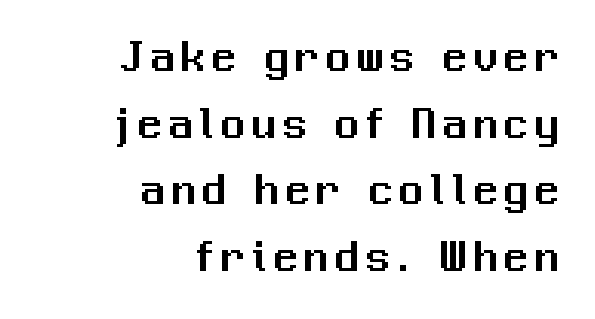
{"serif": "no", "italic": "no", "width": "normal", "stroke_contrast": "medium", "x_height": "medium", "monospaced": "no", "underline": "no", "align": "right", "line_spacing": "normal", "line_spacing_ratio": 1.39, "glyph_px": 48}
